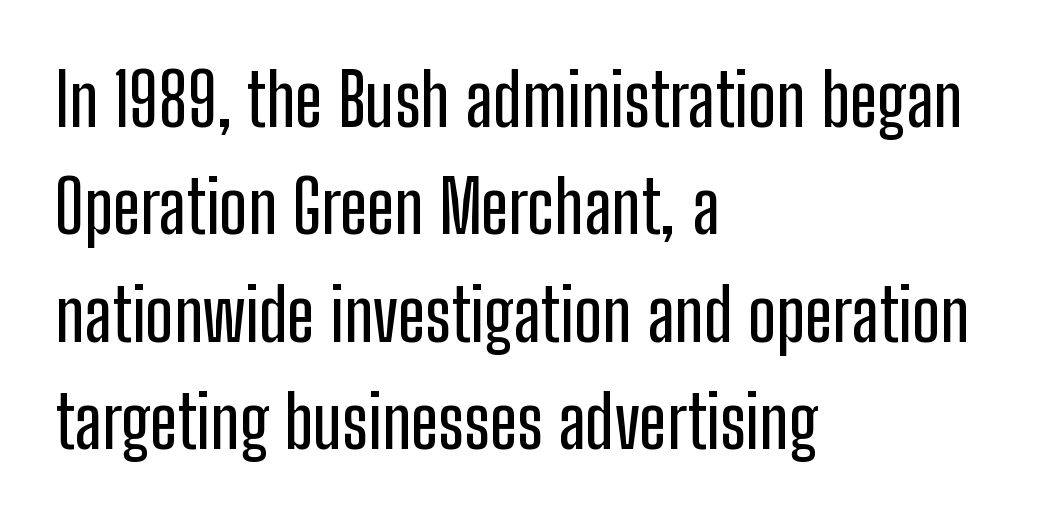
Q: Is the text italic (slanted)? A: No, it is upright.
Q: Is the typeface a serif or a sans-serif typeface? A: Sans-serif.
Q: Is the text underlined? A: No.
Q: How is the paragraph aligned? A: Left-aligned.
Q: Is the spacing between letters normal or unusually wide? A: Normal.
Q: Is the spacing between lines tight, normal or loose? A: Normal.
Q: Width (condensed, normal, or wide)? A: Condensed.
Q: Stroke contrast? A: Low.
Q: x-height? A: Medium.
Q: Monospaced? A: No.
